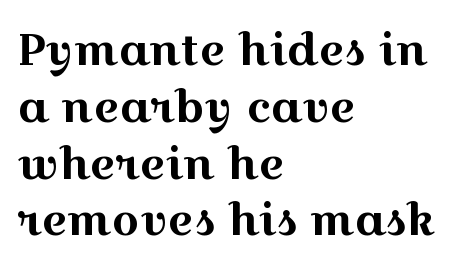
{"serif": "yes", "italic": "no", "width": "wide", "x_height": "medium", "monospaced": "no", "underline": "no", "align": "left", "line_spacing": "normal", "line_spacing_ratio": 1.29, "letter_spacing": "normal", "letter_spacing_em": 0.0, "glyph_px": 44}
